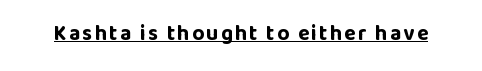
The image shows 21 px bold type, upright; set underlined.
